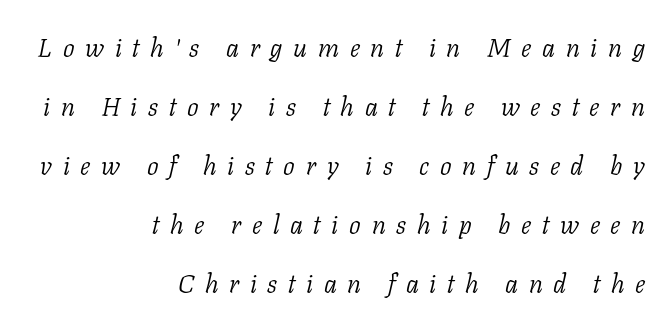
Vertically, the passage feels expansive, rows floating well apart. Anything drawn beneath the words? Only blank space. Tracking here is generous; glyphs stand well apart from one another. A flush-right, rag-left setting is used for this passage. This is not heavy type; no bold has been used.
